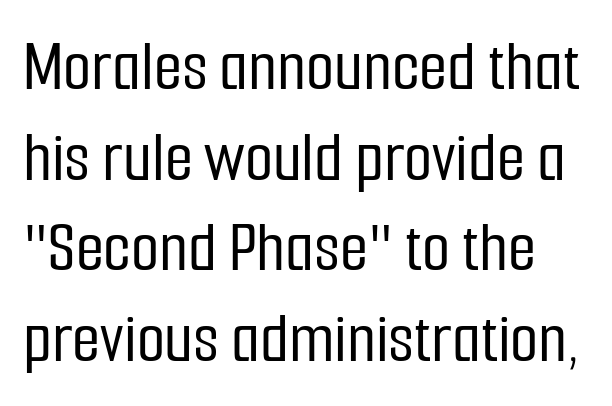
{"serif": "no", "italic": "no", "width": "condensed", "stroke_contrast": "low", "x_height": "medium", "monospaced": "no", "underline": "no", "line_spacing_ratio": 1.24, "letter_spacing": "normal", "letter_spacing_em": 0.0, "glyph_px": 73}
